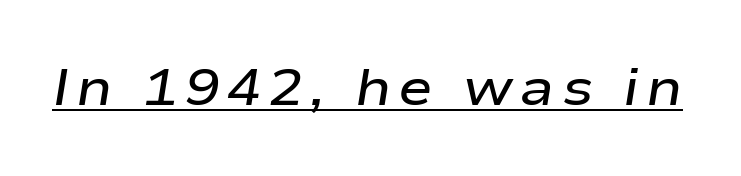
Designer's note — italics engaged. Underlined type. A typesetter would call this proportional, since set widths differ per character. Typographic density is moderately raised because the face is semibold.
